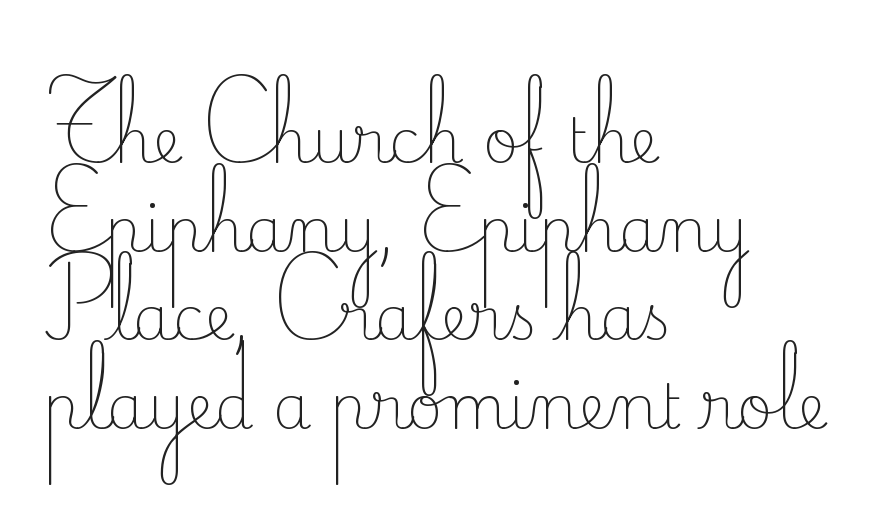
{"serif": "yes", "italic": "no", "bold": "no", "weight": "light", "width": "normal", "stroke_contrast": "low", "x_height": "small", "monospaced": "no", "underline": "no", "align": "left", "line_spacing": "normal", "line_spacing_ratio": 1.43, "letter_spacing": "normal", "letter_spacing_em": 0.0, "glyph_px": 62}
